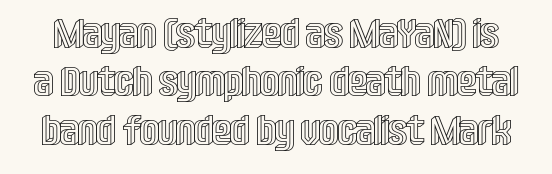
Q: Is the text italic (slanted)? A: No, it is upright.
Q: Is the text underlined? A: No.
Q: Is the spacing between letters normal or unusually wide? A: Normal.
Q: Is the spacing between lines tight, normal or loose? A: Tight.
Q: Width (condensed, normal, or wide)? A: Condensed.
Q: x-height? A: Large.
Q: Monospaced? A: No.
